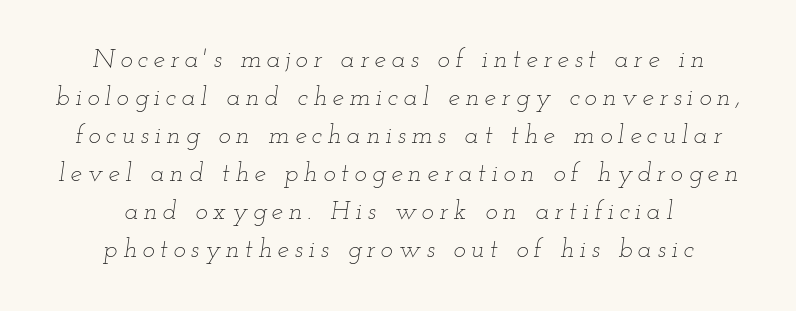
Q: Is the text bold? A: No.
Q: Is the text italic (slanted)? A: Yes, it leans right by about 12 degrees.
Q: Is the text underlined? A: No.
Q: How is the paragraph aligned? A: Centered.
Q: Is the spacing between letters normal or unusually wide? A: Unusually wide.
Q: Is the spacing between lines tight, normal or loose? A: Normal.
